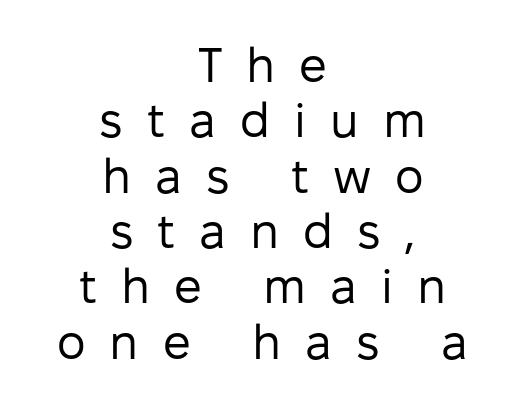
{"serif": "no", "italic": "no", "bold": "no", "weight": "regular", "width": "normal", "stroke_contrast": "low", "x_height": "medium", "monospaced": "no", "underline": "no", "align": "center", "line_spacing": "tight", "line_spacing_ratio": 1.13, "letter_spacing": "wide", "letter_spacing_em": 0.49, "glyph_px": 49}
